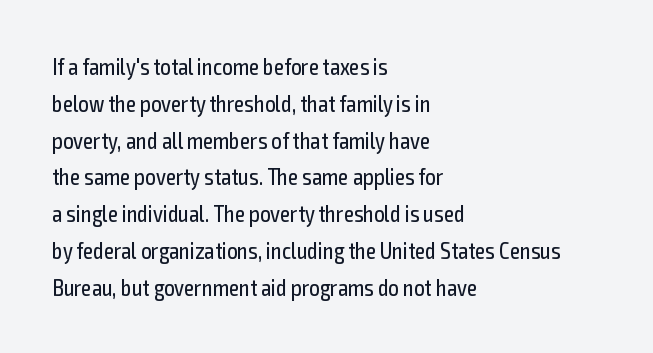
Q: Is the text bold? A: No.
Q: Is the text italic (slanted)? A: No, it is upright.
Q: Is the text underlined? A: No.
Q: How is the paragraph aligned? A: Left-aligned.
Q: Is the spacing between letters normal or unusually wide? A: Normal.
Q: Is the spacing between lines tight, normal or loose? A: Normal.
